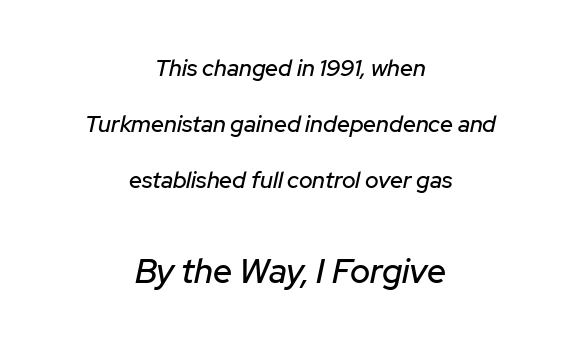
Proportional: the letters do not fall into vertical columns. Neither beginnings nor endings align; midpoints do. Letters rest on an invisible, unmarked baseline. In this sample the second text group is rendered at the bigger scale. Italic? Definitely — the glyphs are oblique. Honestly, the rows look like they've been pulled way apart.
